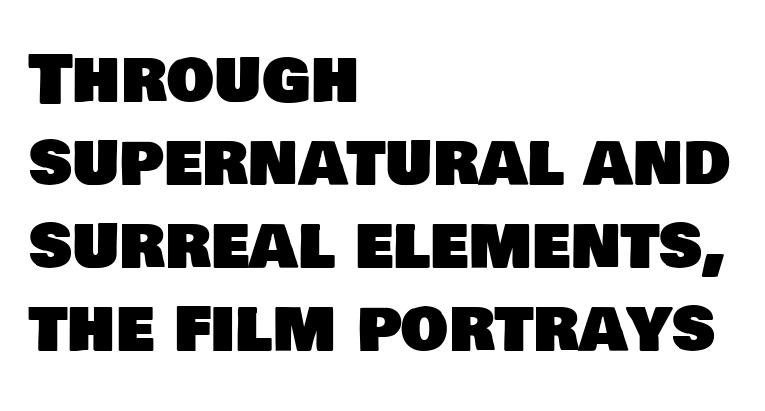
The image shows 67 px sans-serif type; set left-aligned, line spacing 1.24x, normal letter spacing, not underlined; low stroke contrast and a large x-height.
